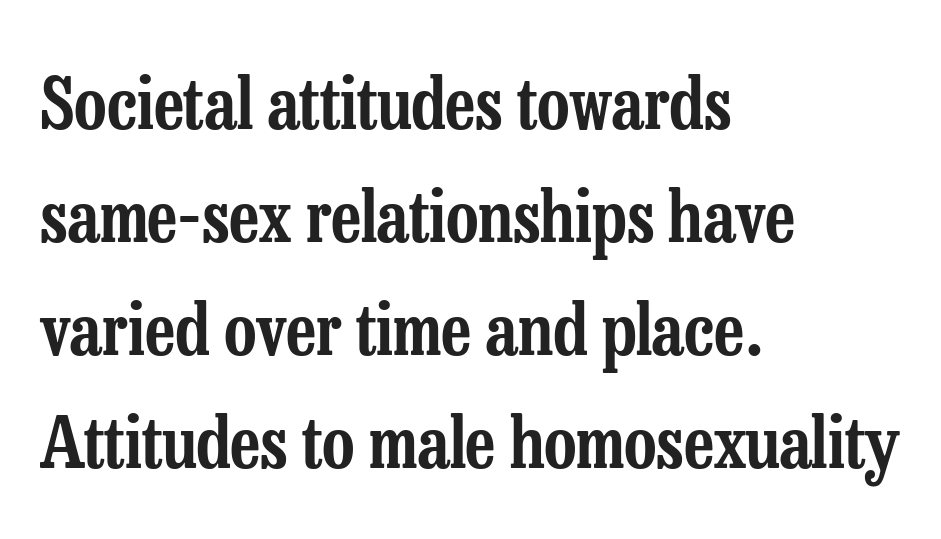
The image shows 71 px condensed serif type, upright; set left-aligned, normal line spacing (1.59x), normal letter spacing, not underlined; low stroke contrast and a medium x-height.
